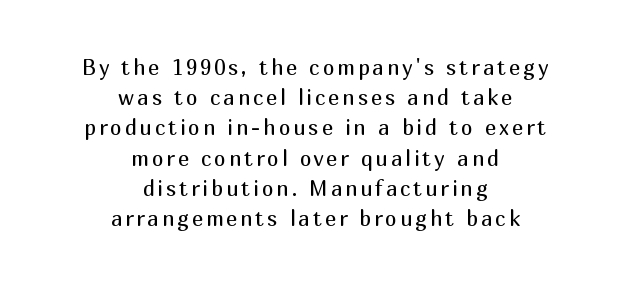
Q: Is the text bold? A: No.
Q: Is the text italic (slanted)? A: No, it is upright.
Q: Is the text underlined? A: No.
Q: How is the paragraph aligned? A: Centered.
Q: Is the spacing between lines tight, normal or loose? A: Normal.
